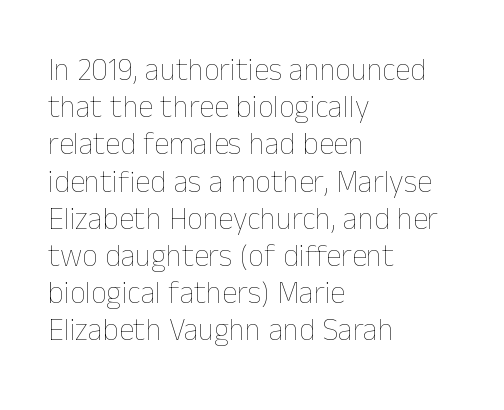
{"italic": "no", "bold": "no", "weight": "thin", "width": "normal", "stroke_contrast": "low", "x_height": "medium", "monospaced": "no", "underline": "no", "align": "left", "line_spacing_ratio": 1.2, "letter_spacing": "normal", "letter_spacing_em": 0.0, "glyph_px": 31}
